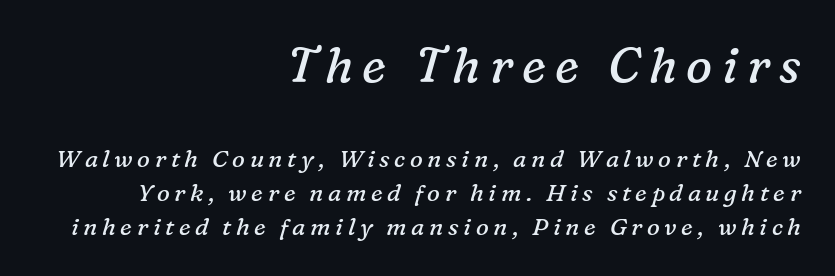
{"serif": "yes", "italic": "yes", "lean": "right", "slant_degrees": 16, "bold": "no", "weight": "regular", "width": "normal", "stroke_contrast": "low", "x_height": "medium", "monospaced": "no", "underline": "no", "align": "right", "line_spacing": "normal", "line_spacing_ratio": 1.42, "larger_block": "first", "size_ratio": 2.04, "glyph_px": 49}
